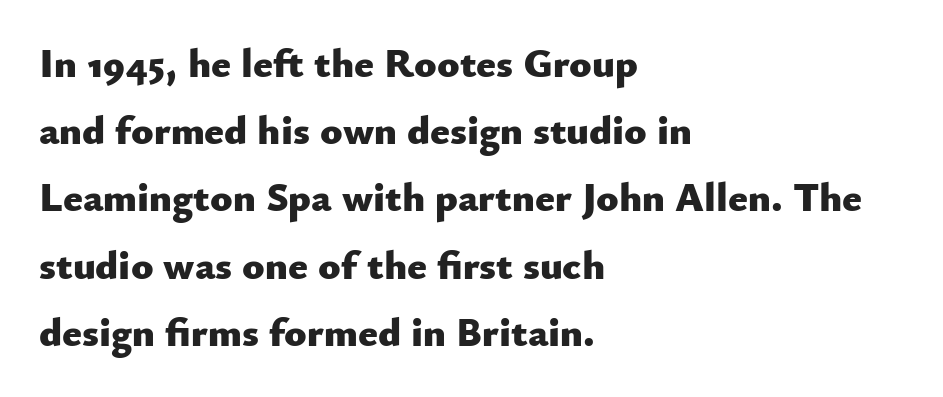
Q: Is the text bold? A: Yes.
Q: Is the text italic (slanted)? A: No, it is upright.
Q: Is the typeface a serif or a sans-serif typeface? A: Sans-serif.
Q: Is the text underlined? A: No.
Q: How is the paragraph aligned? A: Left-aligned.
Q: Is the spacing between letters normal or unusually wide? A: Normal.
Q: Is the spacing between lines tight, normal or loose? A: Normal.
Q: Width (condensed, normal, or wide)? A: Normal.
Q: Stroke contrast? A: Low.
Q: x-height? A: Small.
Q: Monospaced? A: No.
